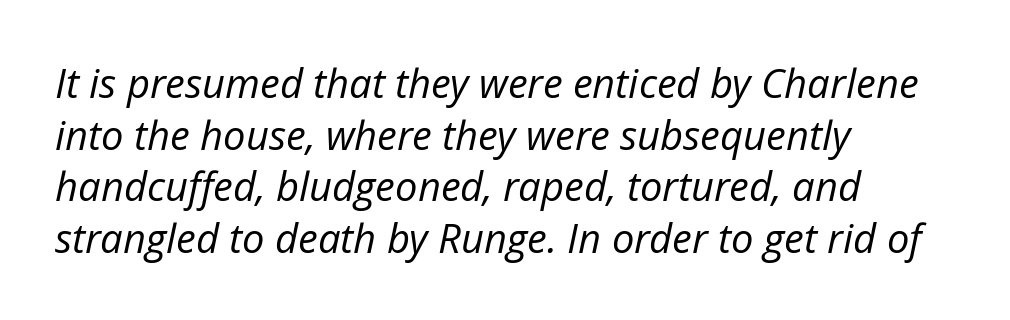
Q: Is the text bold? A: No.
Q: Is the text italic (slanted)? A: Yes, it leans right by about 12 degrees.
Q: Is the text underlined? A: No.
Q: How is the paragraph aligned? A: Left-aligned.
Q: Is the spacing between letters normal or unusually wide? A: Normal.
Q: Is the spacing between lines tight, normal or loose? A: Normal.
Q: Width (condensed, normal, or wide)? A: Normal.
Q: Stroke contrast? A: Low.
Q: x-height? A: Medium.
Q: Monospaced? A: No.
